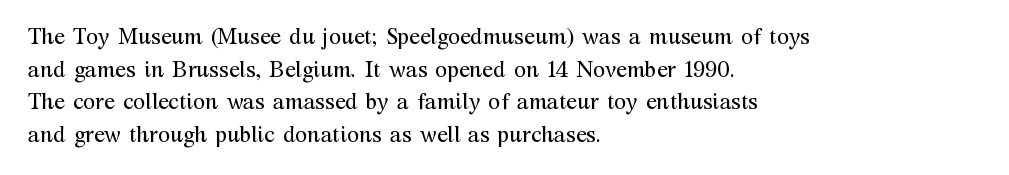
Q: Is the text bold? A: No.
Q: Is the text italic (slanted)? A: No, it is upright.
Q: Is the text underlined? A: No.
Q: How is the paragraph aligned? A: Left-aligned.
Q: Is the spacing between letters normal or unusually wide? A: Normal.
Q: Is the spacing between lines tight, normal or loose? A: Normal.
